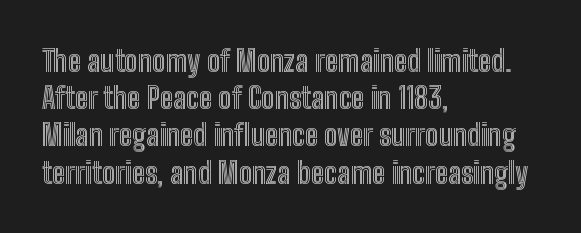
Q: Is the text italic (slanted)? A: No, it is upright.
Q: Is the text underlined? A: No.
Q: How is the paragraph aligned? A: Left-aligned.
Q: Is the spacing between letters normal or unusually wide? A: Normal.
Q: Width (condensed, normal, or wide)? A: Condensed.
Q: x-height? A: Medium.
Q: Monospaced? A: No.
